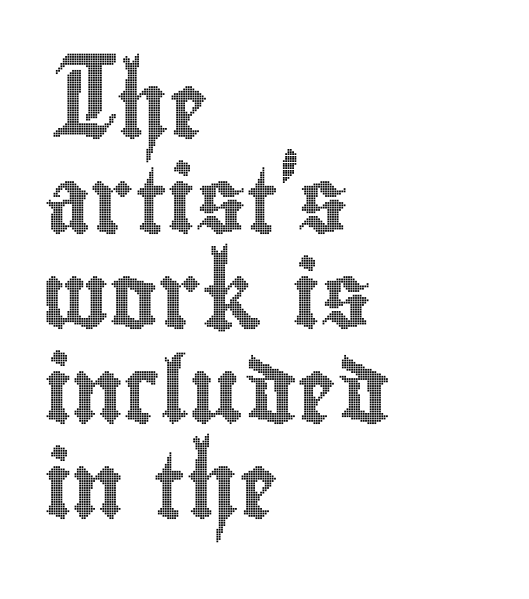
The image shows 65 px condensed type, upright; set left-aligned, normal line spacing (1.46x), normal letter spacing, not underlined; a small x-height.
